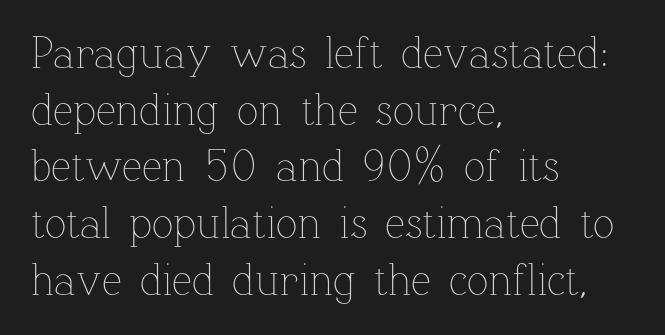
Baseline-to-baseline distance is the conventional proportion of letter height. Vertical stems look standard width or narrower in stroke. The letters advance in unequal steps, a hallmark of proportional type. Words float on clear page, feet unadorned.
